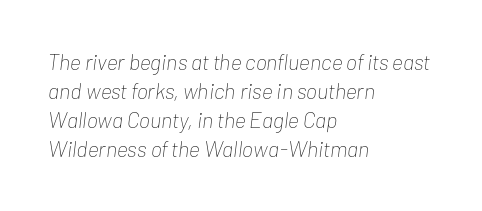
Regular leading. The glyphs look as if they've been sheared to an angle. Tracking value appears to be zero — textbook default spacing. The paragraph shown leans on its left margin.
